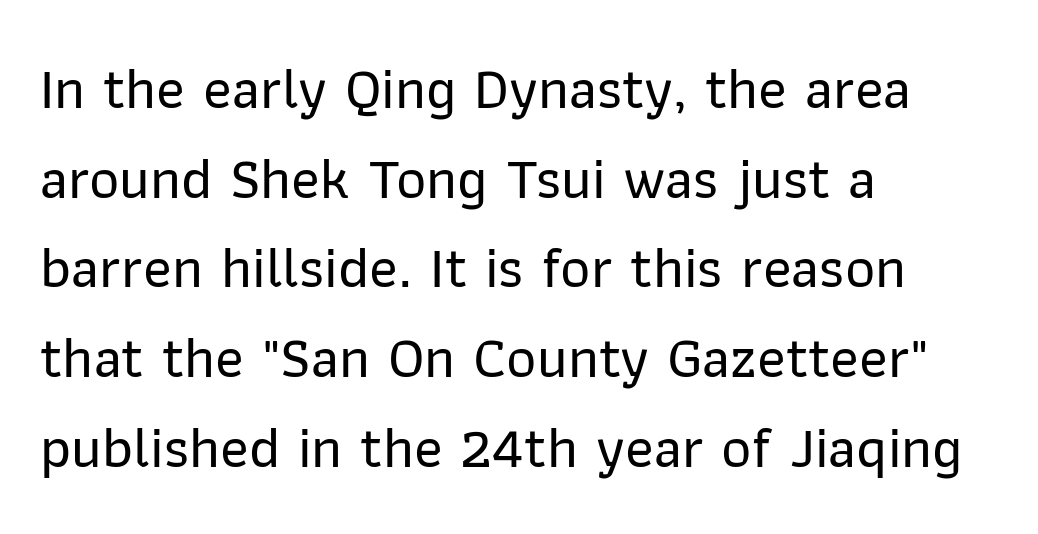
{"serif": "no", "italic": "no", "width": "normal", "stroke_contrast": "low", "x_height": "medium", "monospaced": "no", "underline": "no", "align": "left", "line_spacing": "normal", "line_spacing_ratio": 1.52, "letter_spacing": "normal", "letter_spacing_em": 0.0, "glyph_px": 59}
